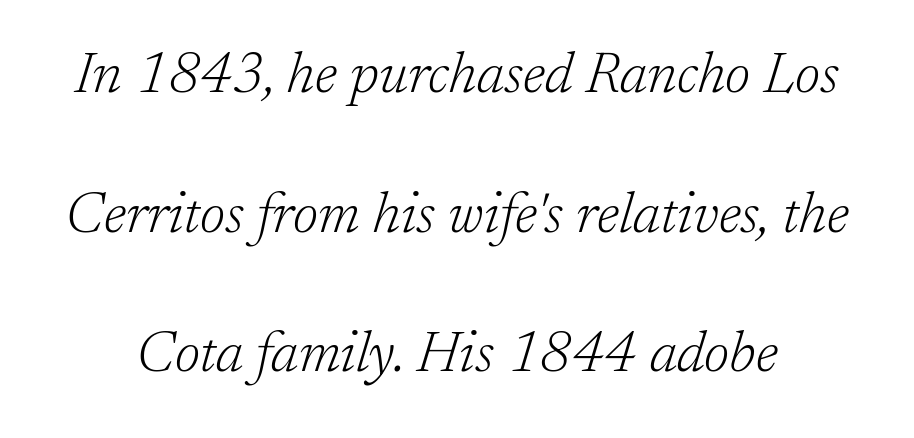
Whoever set this chose breathing room over compactness in the vertical rhythm. Weight: not bold — regular or lighter. The tracking reads as untouched default to a designer's eye. The space beneath each line is pristine and unruled. Notice how the stems are inclined rather than vertical — that's the hallmark of italics.
